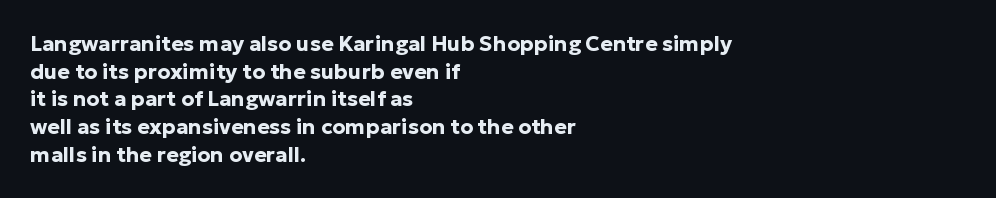
Q: Is the text bold? A: Yes.
Q: Is the text italic (slanted)? A: No, it is upright.
Q: Is the text underlined? A: No.
Q: How is the paragraph aligned? A: Left-aligned.
Q: Is the spacing between letters normal or unusually wide? A: Normal.
Q: Is the spacing between lines tight, normal or loose? A: Normal.
